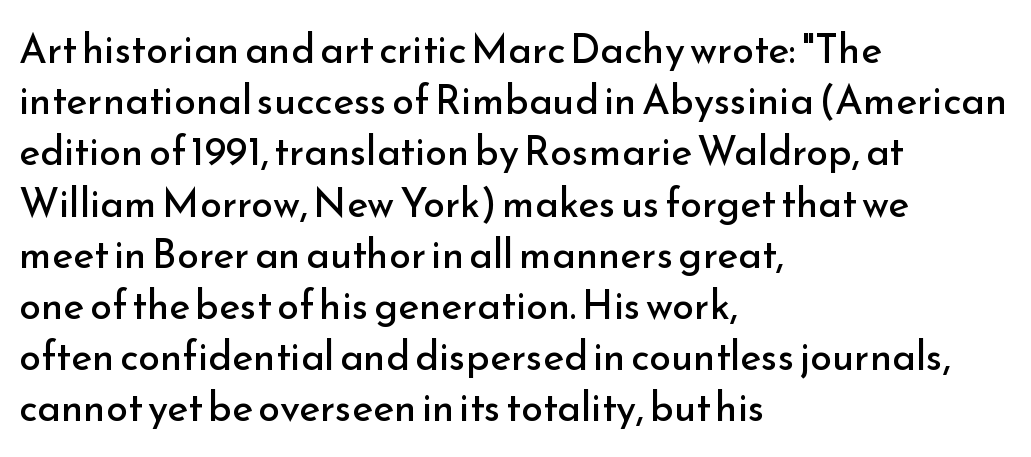
The image shows 40 px regular-weight sans-serif type, upright; set left-aligned, normal line spacing (1.28x), normal letter spacing, not underlined; low stroke contrast and a small x-height.
